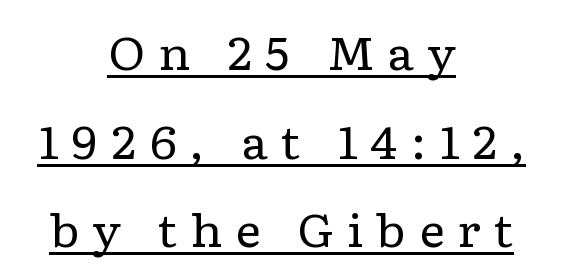
The image shows 45 px regular-weight, wide serif type, upright; set centered, loose line spacing (1.97x), unusually wide letter spacing (+0.28 em), underlined; low stroke contrast and a medium x-height.
